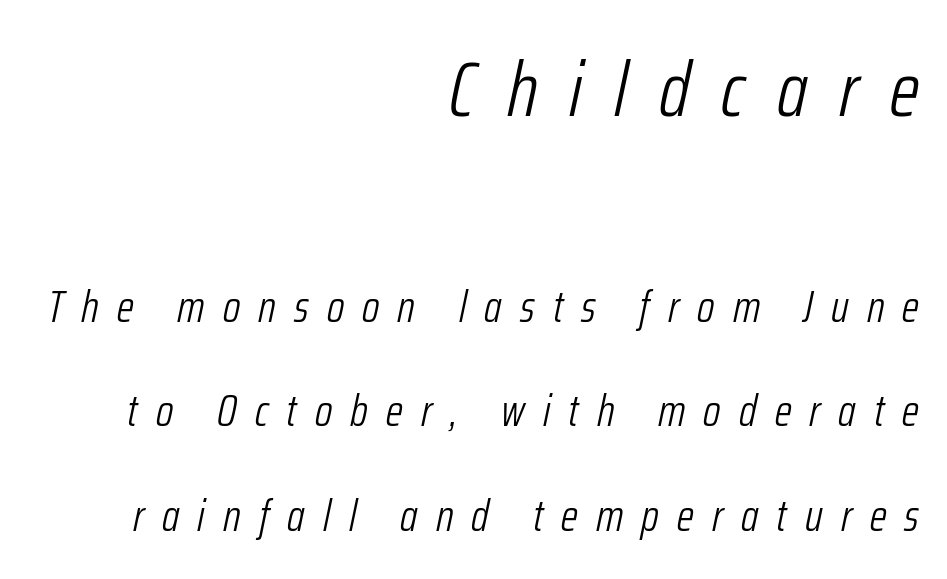
Q: Is the text bold? A: No.
Q: Is the text italic (slanted)? A: Yes, it leans right by about 12 degrees.
Q: Is the text underlined? A: No.
Q: How is the paragraph aligned? A: Right-aligned.
Q: Is the spacing between letters normal or unusually wide? A: Unusually wide.
Q: Is the spacing between lines tight, normal or loose? A: Loose.
Q: Which block of text is set in a larger size, the first (top) or the second (bottom)? A: The first (top) one.
Q: Width (condensed, normal, or wide)? A: Condensed.
Q: Stroke contrast? A: Low.
Q: x-height? A: Medium.
Q: Monospaced? A: No.
